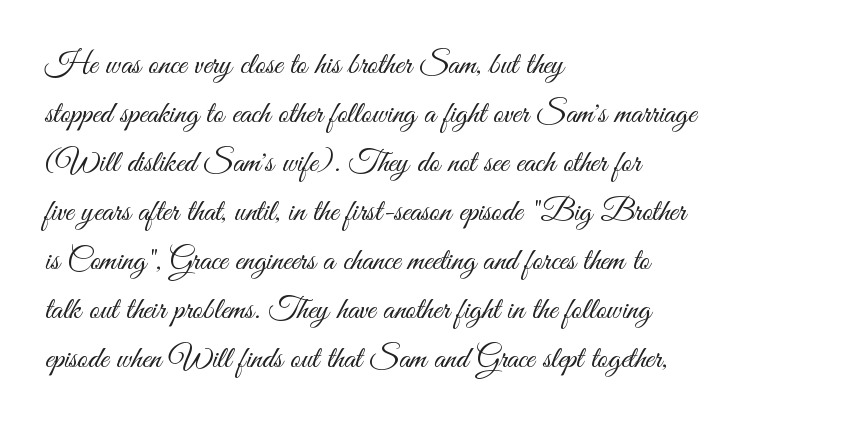
Q: Is the text bold? A: No.
Q: Is the text italic (slanted)? A: Yes.
Q: Is the typeface a serif or a sans-serif typeface? A: Sans-serif.
Q: Is the text underlined? A: No.
Q: How is the paragraph aligned? A: Left-aligned.
Q: Is the spacing between letters normal or unusually wide? A: Normal.
Q: Is the spacing between lines tight, normal or loose? A: Normal.
Q: Width (condensed, normal, or wide)? A: Condensed.
Q: Stroke contrast? A: Medium.
Q: x-height? A: Small.
Q: Monospaced? A: No.
